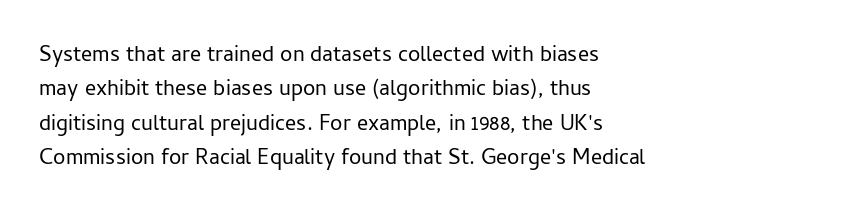
Q: Is the text bold? A: No.
Q: Is the text italic (slanted)? A: No, it is upright.
Q: Is the text underlined? A: No.
Q: How is the paragraph aligned? A: Left-aligned.
Q: Is the spacing between letters normal or unusually wide? A: Normal.
Q: Is the spacing between lines tight, normal or loose? A: Normal.
